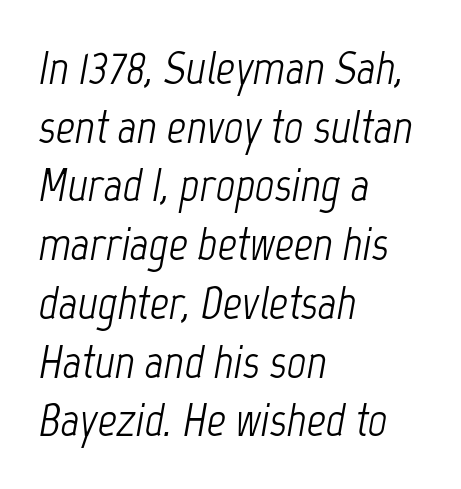
{"italic": "yes", "lean": "right", "slant_degrees": 12, "bold": "no", "weight": "light", "width": "condensed", "stroke_contrast": "low", "x_height": "medium", "monospaced": "no", "underline": "no", "align": "left", "line_spacing": "normal", "line_spacing_ratio": 1.25, "letter_spacing": "normal", "letter_spacing_em": 0.0, "glyph_px": 47}
